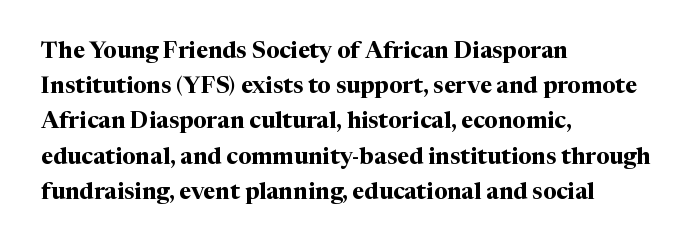
Each new line begins a customary step beneath the previous one. This rendering leaves character spacing at its baseline value. The lettering stays uniformly vertical, giving the passage a roman look. This rendering features lettering with no underline. A student would call this left alignment; a typographer would say flush left, rag right. Is the type bold? Yes — the strokes are clearly thick and heavy.
